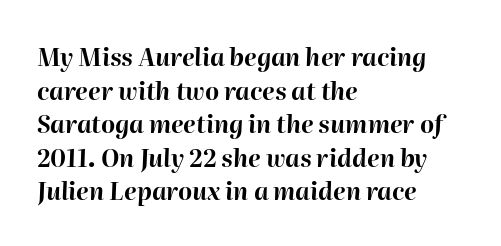
{"italic": "yes", "lean": "right", "slant_degrees": 2, "bold": "yes", "underline": "no", "align": "left", "line_spacing": "normal", "line_spacing_ratio": 1.4, "letter_spacing": "normal", "letter_spacing_em": 0.0, "glyph_px": 24}
